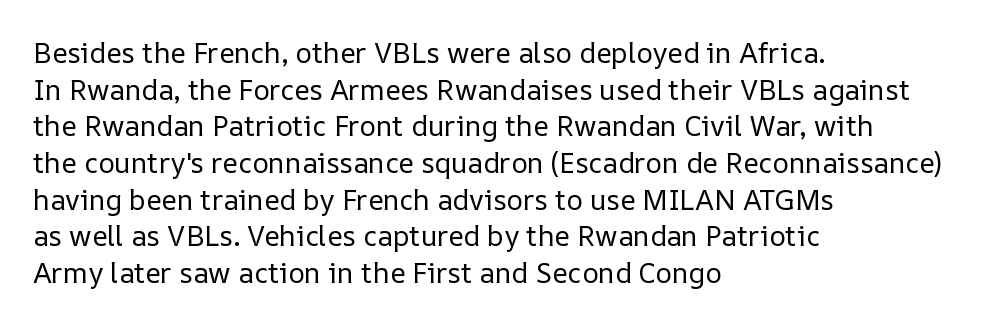
The passage shown has conventional tracking throughout. No extra ink here — the face is not bold. The passage is arranged the way most books set body copy — flush left. The passage shown is typed in a proportional face where columns would drift.
